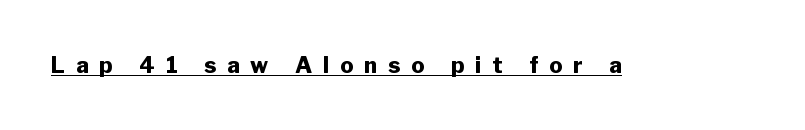
Q: Is the text bold? A: Yes.
Q: Is the text italic (slanted)? A: No, it is upright.
Q: Is the text underlined? A: Yes.
Q: Is the spacing between letters normal or unusually wide? A: Unusually wide.
